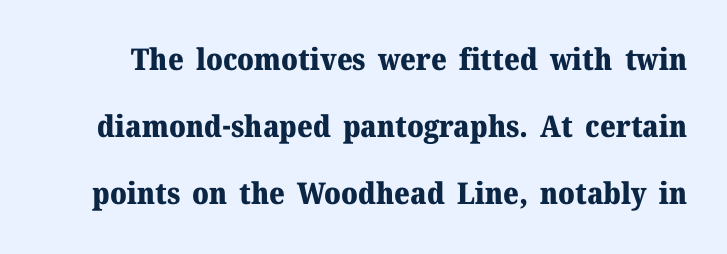
Q: Is the text bold? A: Yes.
Q: Is the text italic (slanted)? A: No, it is upright.
Q: Is the typeface a serif or a sans-serif typeface? A: Serif.
Q: Is the text underlined? A: No.
Q: Is the spacing between letters normal or unusually wide? A: Normal.
Q: Is the spacing between lines tight, normal or loose? A: Loose.
Q: Width (condensed, normal, or wide)? A: Normal.
Q: Stroke contrast? A: Medium.
Q: x-height? A: Medium.
Q: Monospaced? A: No.
